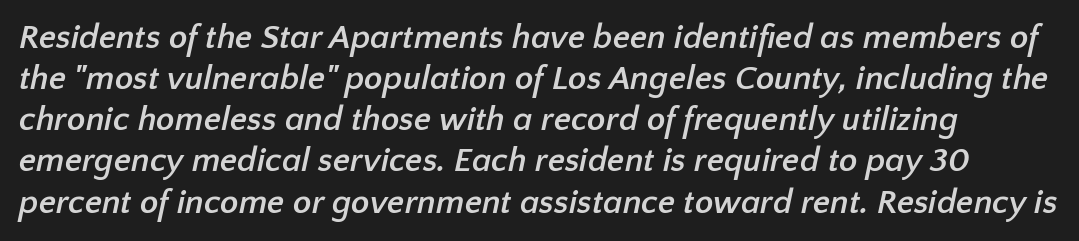
The face used here is a sans, in the tradition of grotesques and geometrics. Inter-character spacing is left at the font's built-in metrics. What weight is shown? A full bold with thick strokes. Each letter keeps its own natural width here, so spacing adapts to shape.
